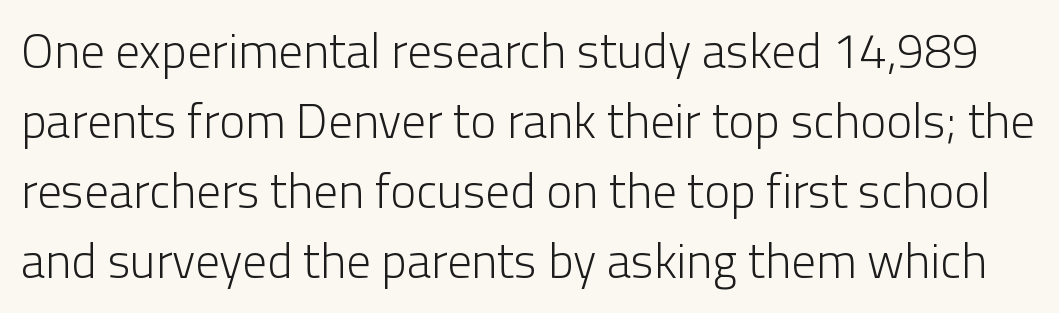
Q: Is the text bold? A: No.
Q: Is the text italic (slanted)? A: No, it is upright.
Q: Is the typeface a serif or a sans-serif typeface? A: Sans-serif.
Q: Is the text underlined? A: No.
Q: Is the spacing between letters normal or unusually wide? A: Normal.
Q: Is the spacing between lines tight, normal or loose? A: Normal.
Q: Width (condensed, normal, or wide)? A: Normal.
Q: Stroke contrast? A: Low.
Q: x-height? A: Medium.
Q: Monospaced? A: No.
